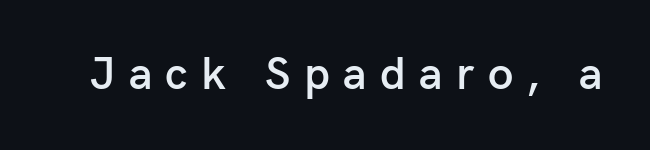
Proportional: the letters do not fall into vertical columns. Bold? Not quite — semibold, heavier than regular but stopping short. Clear beneath every line of the passage. Between one letter and the next there's a generous, obvious gap.
